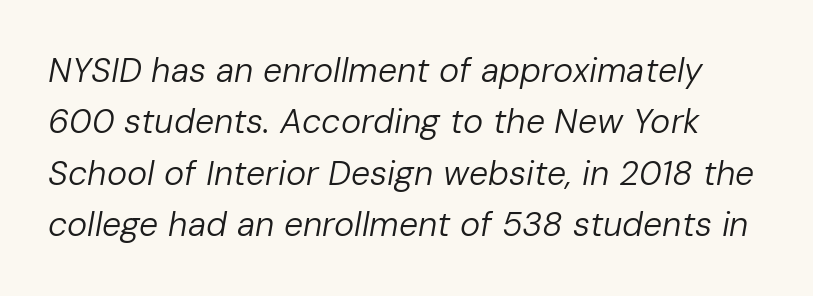
The image shows 34 px regular-weight type, italic (leaning right); set normal line spacing (1.51x), normal letter spacing, not underlined; low stroke contrast and a medium x-height.
